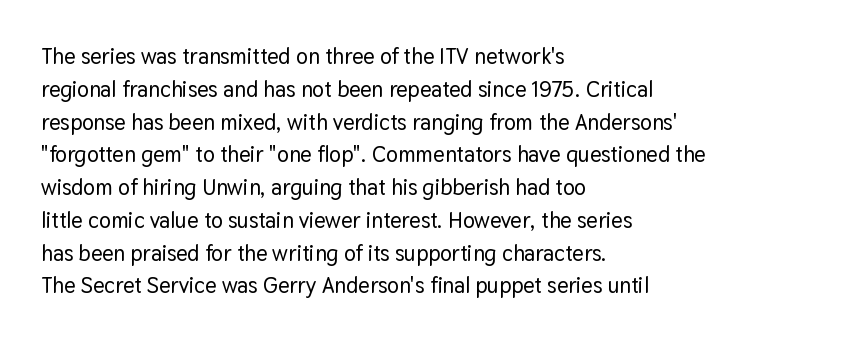
Q: Is the text italic (slanted)? A: No, it is upright.
Q: Is the text underlined? A: No.
Q: How is the paragraph aligned? A: Left-aligned.
Q: Is the spacing between letters normal or unusually wide? A: Normal.
Q: Is the spacing between lines tight, normal or loose? A: Normal.
